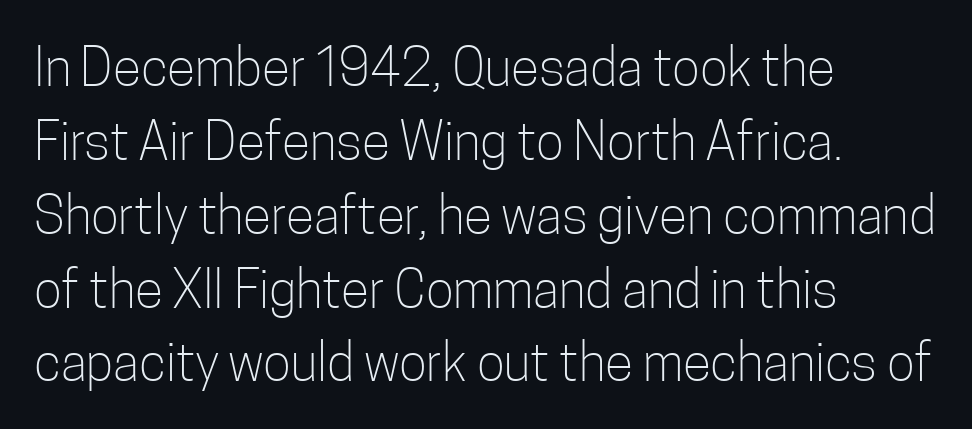
Q: Is the text bold? A: No.
Q: Is the text italic (slanted)? A: No, it is upright.
Q: Is the typeface a serif or a sans-serif typeface? A: Sans-serif.
Q: Is the text underlined? A: No.
Q: How is the paragraph aligned? A: Left-aligned.
Q: Is the spacing between letters normal or unusually wide? A: Normal.
Q: Is the spacing between lines tight, normal or loose? A: Normal.
Q: Width (condensed, normal, or wide)? A: Condensed.
Q: Stroke contrast? A: Low.
Q: x-height? A: Medium.
Q: Monospaced? A: No.
